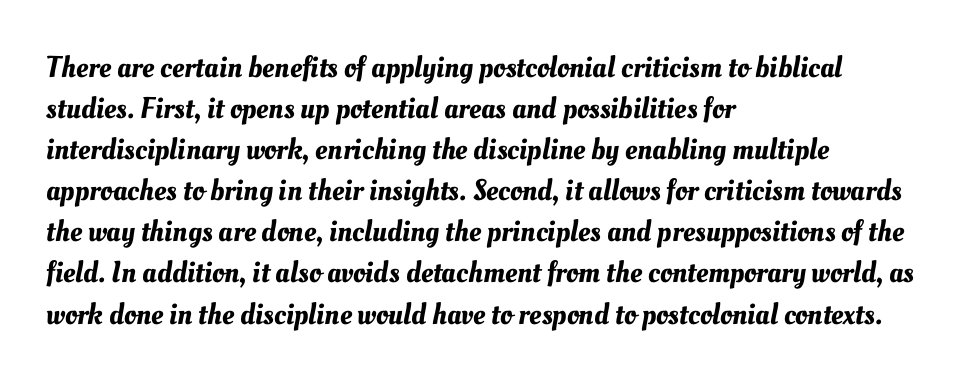
Q: Is the text underlined? A: No.
Q: How is the paragraph aligned? A: Left-aligned.
Q: Is the spacing between letters normal or unusually wide? A: Normal.
Q: Is the spacing between lines tight, normal or loose? A: Normal.
Q: Width (condensed, normal, or wide)? A: Normal.
Q: Stroke contrast? A: Medium.
Q: x-height? A: Small.
Q: Monospaced? A: No.
